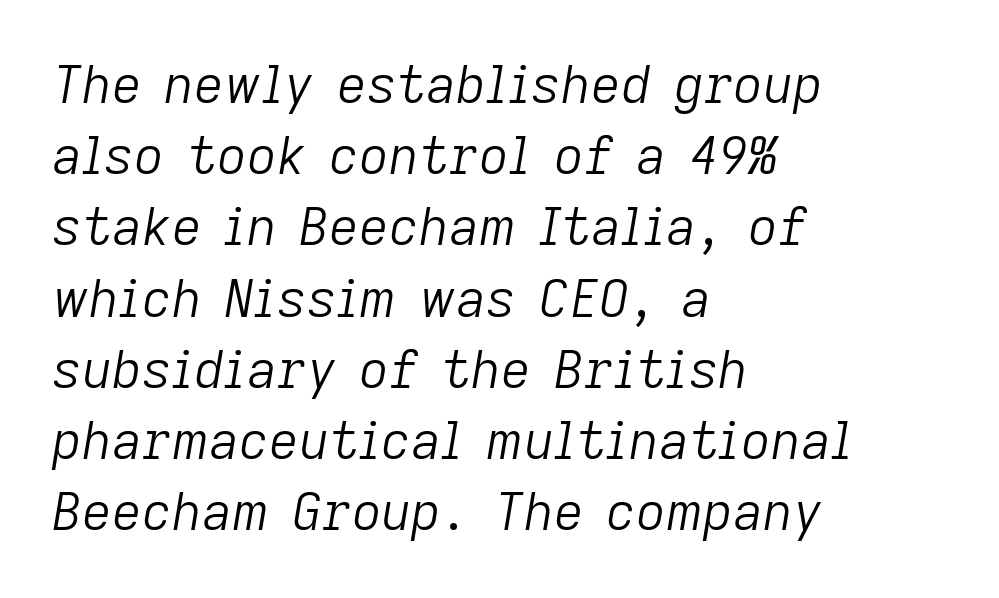
The image shows 52 px light type, italic (leaning right); set left-aligned, normal line spacing (1.37x), normal letter spacing, not underlined; low stroke contrast and a medium x-height.
